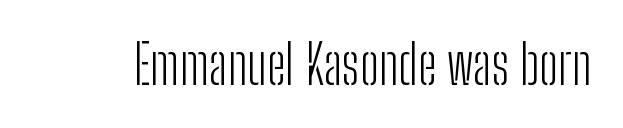
These lines are rendered in a variable-pitch font. Font category for this specimen: sans-serif. The lettering holds an erect, upright posture throughout. The zone under the glyphs is completely vacant. Letter spacing: default. Is this a heavy cut? Hardly; it is regular or lighter.
